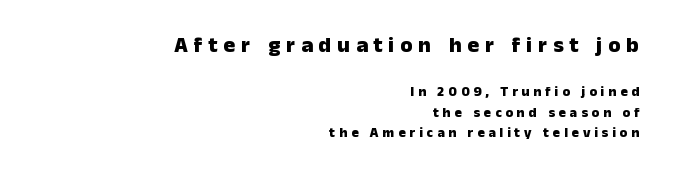
{"italic": "no", "bold": "yes", "underline": "no", "align": "right", "line_spacing": "normal", "line_spacing_ratio": 1.47, "letter_spacing": "wide", "letter_spacing_em": 0.27, "larger_block": "first", "size_ratio": 1.57, "glyph_px": 22}
